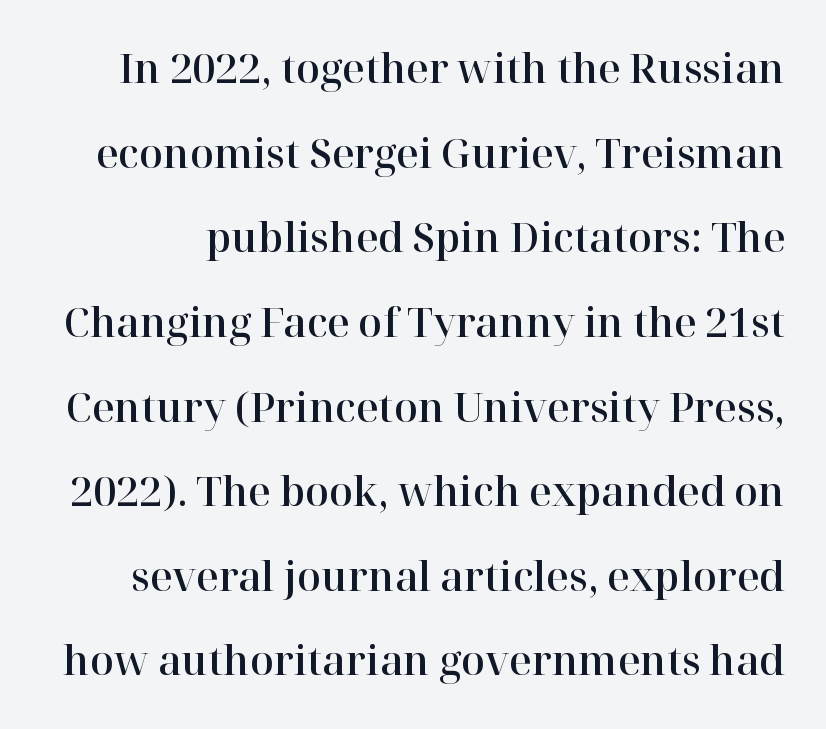
{"serif": "yes", "italic": "no", "width": "normal", "stroke_contrast": "high", "x_height": "medium", "monospaced": "no", "underline": "no", "line_spacing": "loose", "line_spacing_ratio": 2.17, "letter_spacing": "normal", "letter_spacing_em": 0.0, "glyph_px": 39}
